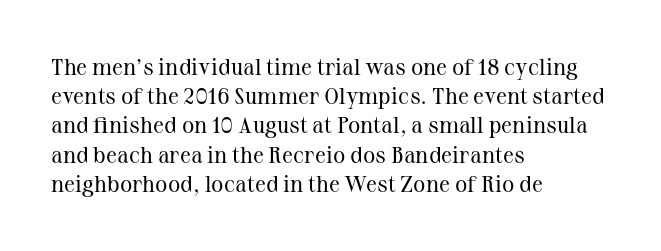
Nothing unusual about the tracking: characters are spaced as the font intends. Caption: multi-line text, flush left, ragged right. How would I describe the line gaps? Plain and ordinary. Unbolded letterforms with no extra heft.
